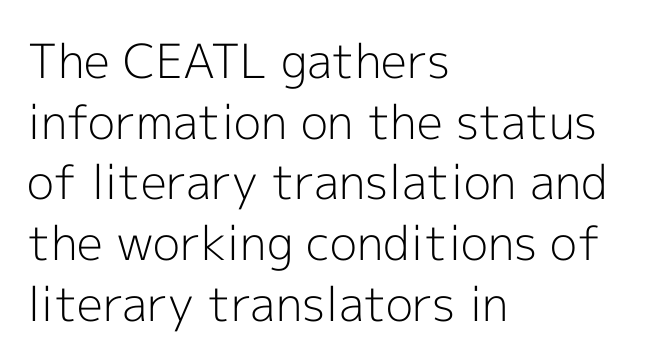
Q: Is the text bold? A: No.
Q: Is the text italic (slanted)? A: No, it is upright.
Q: Is the typeface a serif or a sans-serif typeface? A: Sans-serif.
Q: Is the text underlined? A: No.
Q: How is the paragraph aligned? A: Left-aligned.
Q: Is the spacing between letters normal or unusually wide? A: Normal.
Q: Is the spacing between lines tight, normal or loose? A: Normal.
Q: Width (condensed, normal, or wide)? A: Normal.
Q: x-height? A: Medium.
Q: Monospaced? A: No.
